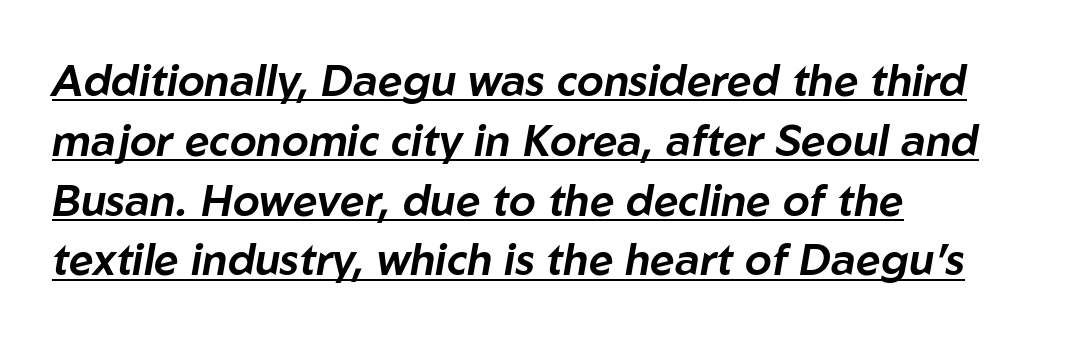
Layout note: lines flush left. Compared with undecorated copy, this sample adds a rule below the words. You can tell it's italic because the verticals aren't actually vertical. Quick note: interline space is typical.
